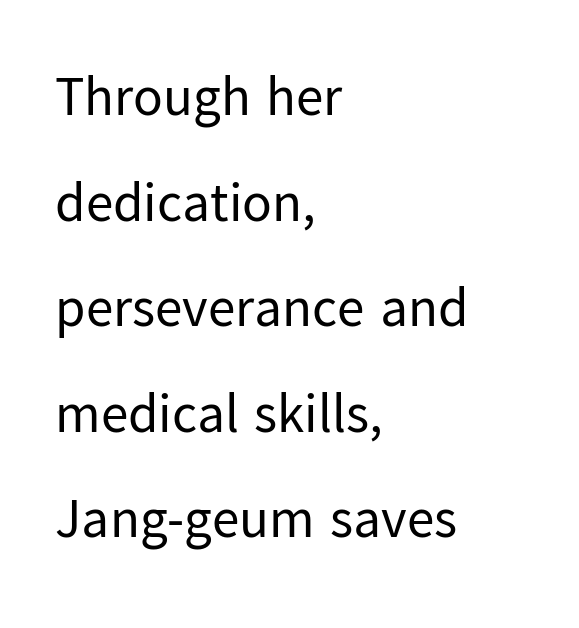
The image shows 55 px regular-weight sans-serif type, upright; set left-aligned, loose line spacing (1.92x), normal letter spacing, not underlined; low stroke contrast and a medium x-height.
